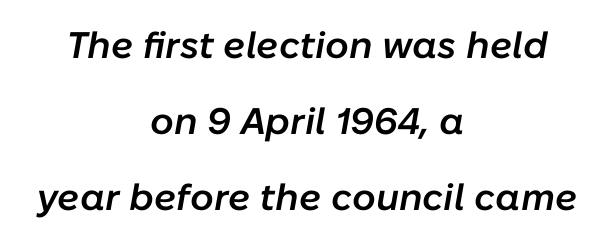
Q: Is the text bold? A: Semi-bold.
Q: Is the text italic (slanted)? A: Yes, it leans right by about 10 degrees.
Q: Is the text underlined? A: No.
Q: How is the paragraph aligned? A: Centered.
Q: Is the spacing between letters normal or unusually wide? A: Normal.
Q: Is the spacing between lines tight, normal or loose? A: Loose.
Q: Width (condensed, normal, or wide)? A: Normal.
Q: Stroke contrast? A: Low.
Q: x-height? A: Medium.
Q: Monospaced? A: No.
